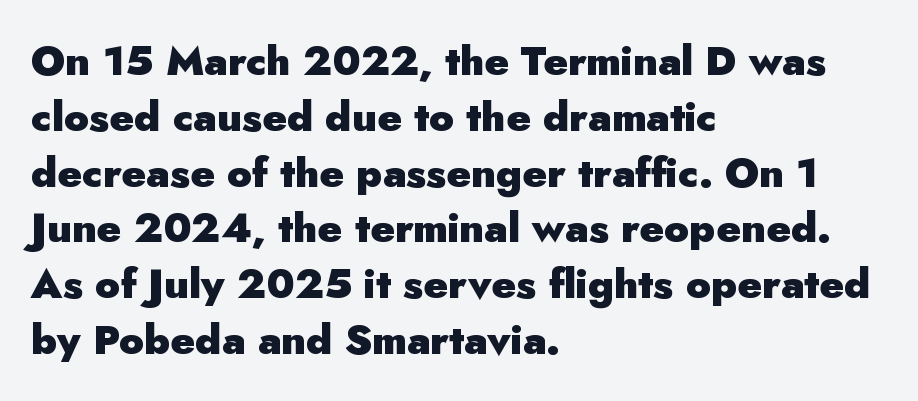
Q: Is the text bold? A: Yes.
Q: Is the text italic (slanted)? A: No, it is upright.
Q: Is the typeface a serif or a sans-serif typeface? A: Sans-serif.
Q: Is the text underlined? A: No.
Q: How is the paragraph aligned? A: Left-aligned.
Q: Is the spacing between letters normal or unusually wide? A: Normal.
Q: Is the spacing between lines tight, normal or loose? A: Normal.
Q: Width (condensed, normal, or wide)? A: Normal.
Q: Stroke contrast? A: Low.
Q: x-height? A: Small.
Q: Monospaced? A: No.
